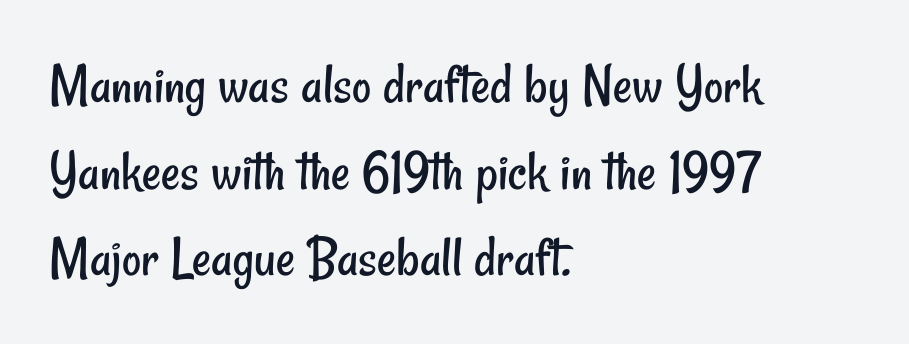
The image shows 59 px regular-weight, condensed sans-serif type; set left-aligned, normal line spacing (1.47x), normal letter spacing, not underlined; low stroke contrast and a small x-height.
